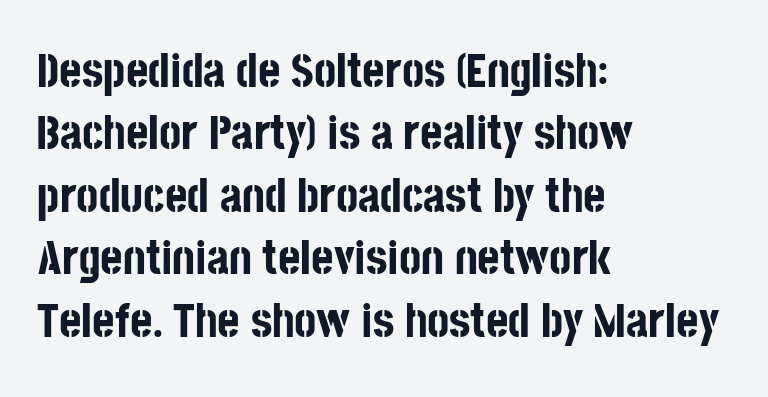
{"serif": "no", "italic": "no", "bold": "yes", "weight": "bold", "width": "condensed", "stroke_contrast": "low", "x_height": "large", "monospaced": "no", "underline": "no", "align": "left", "line_spacing": "normal", "line_spacing_ratio": 1.3, "letter_spacing": "normal", "letter_spacing_em": 0.0, "glyph_px": 48}
